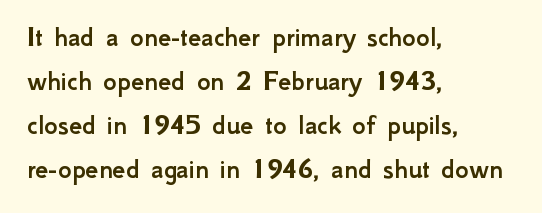
Proportional: the letters do not fall into vertical columns. Evenly set lines give the paragraph a standard silhouette. The characters display no serif detailing; their extremities are plain. Plain, unruled lines of type. The rag falls on the right side of this text block. A roman cut, with each character standing at attention.
